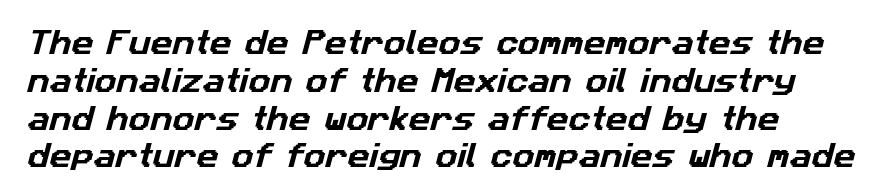
{"underline": "no", "line_spacing": "normal", "line_spacing_ratio": 1.4, "letter_spacing": "normal", "letter_spacing_em": 0.0, "glyph_px": 27}
